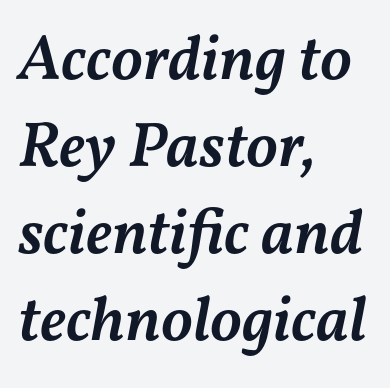
The passage shown is semibold, sitting just below true bold. Rows of type keep a routine distance in the vertical direction. Honestly, there is no underline to notice here at all. The setting favours the left margin, as ordinary paragraphs usually do. The face used here has a pronounced slope to its letters. The letterforms sit shoulder to shoulder at normal distance.
